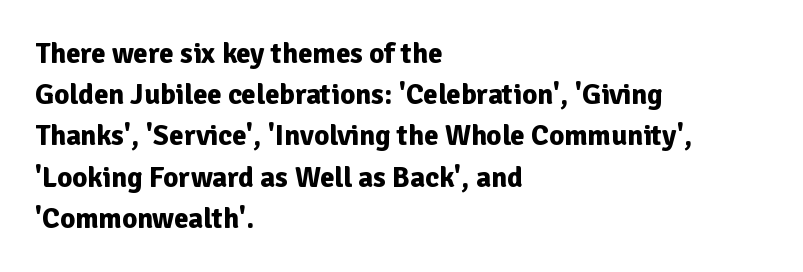
Q: Is the text bold? A: Yes.
Q: Is the text italic (slanted)? A: No, it is upright.
Q: Is the typeface a serif or a sans-serif typeface? A: Sans-serif.
Q: Is the text underlined? A: No.
Q: How is the paragraph aligned? A: Left-aligned.
Q: Is the spacing between letters normal or unusually wide? A: Normal.
Q: Is the spacing between lines tight, normal or loose? A: Normal.
Q: Width (condensed, normal, or wide)? A: Normal.
Q: Stroke contrast? A: Low.
Q: x-height? A: Medium.
Q: Monospaced? A: No.
